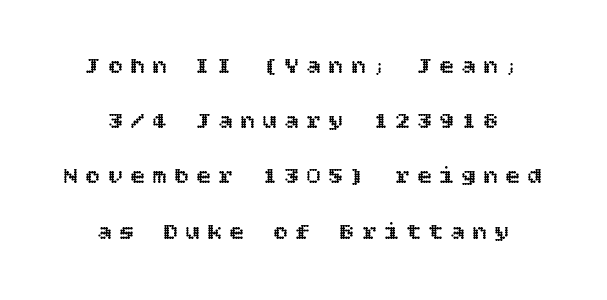
Glyph-to-glyph distance is far greater than everyday printed text. Short and long lines alike share a common midpoint. When letters stand straight like this, we call the style roman or upright. Decoration check: the copy has no underline. The block of text is sparse from top to bottom, with ample space between rows.
